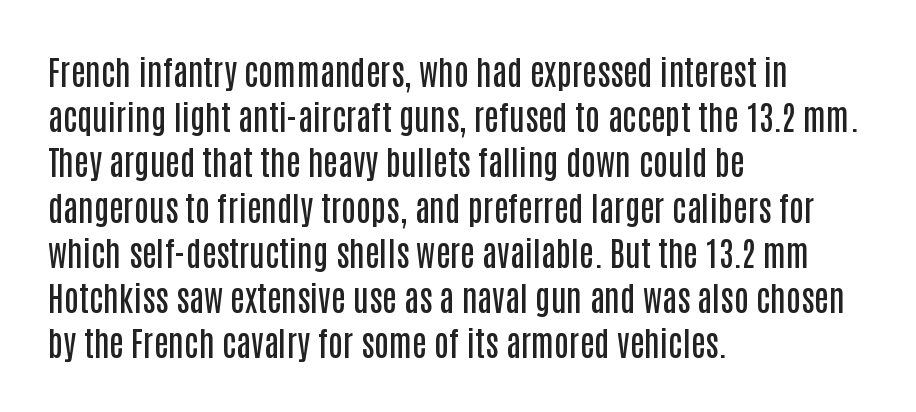
A classic flush-left, rag-right setting is used for this passage. A typesetter would label this face a sans. The rendering uses natural spacing where letterforms have individual widths. Has an underline been added? It has not. The block of text has a typical density, with ordinary space between rows.
